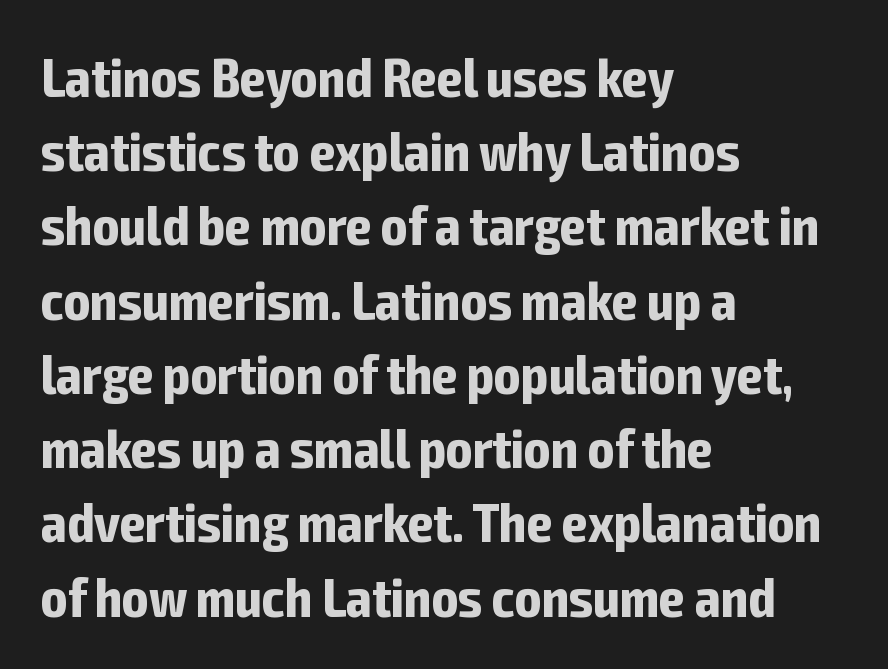
Thick stems and heavy bowls — unmistakably bold. The lines are quadded left. The gap between lines stays unmarked. This is sans-serif lettering, the kind often seen on screens and signage. Does the leading feel generous? No, just average. No italicization has been applied; the sample stays upright.
